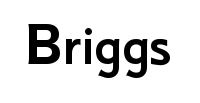
Any mark beneath the type? The region is blank. Stroke terminals: plain, sans-serif. Ascenders rise straight up at ninety degrees. These lines keep a tight, regular rhythm from letter to letter. The rendering uses natural spacing where letterforms have individual widths.
